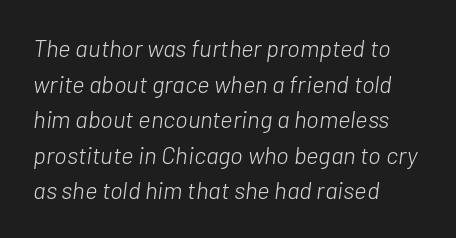
Q: Is the text bold? A: No.
Q: Is the text italic (slanted)? A: Yes, it leans right by about 7 degrees.
Q: Is the text underlined? A: No.
Q: How is the paragraph aligned? A: Left-aligned.
Q: Is the spacing between letters normal or unusually wide? A: Normal.
Q: Is the spacing between lines tight, normal or loose? A: Normal.
